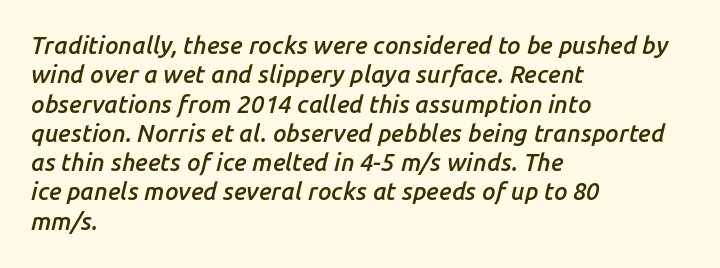
{"italic": "yes", "lean": "right", "slant_degrees": 14, "bold": "semi", "underline": "no", "align": "left", "line_spacing_ratio": 1.22, "letter_spacing": "normal", "letter_spacing_em": 0.0, "glyph_px": 24}
